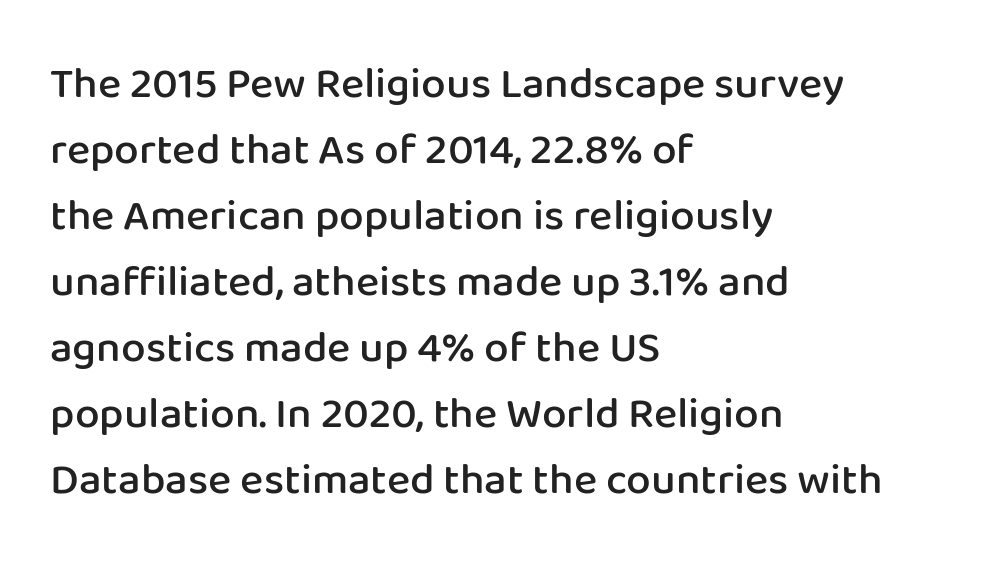
{"serif": "no", "italic": "no", "bold": "semi", "weight": "semibold", "width": "normal", "stroke_contrast": "low", "x_height": "medium", "monospaced": "no", "underline": "no", "align": "left", "line_spacing": "normal", "line_spacing_ratio": 1.5, "letter_spacing": "normal", "letter_spacing_em": 0.0, "glyph_px": 44}
